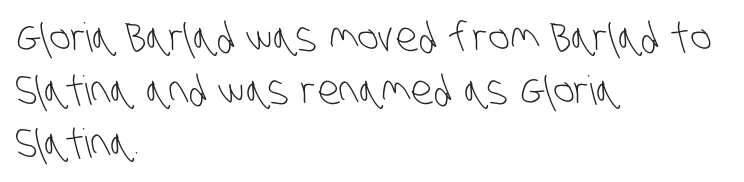
Is this a heavy cut? Hardly; it is regular or lighter. Each letter's strokes conclude bluntly, with no projecting serifs. The vertical gap from one line to the next is medium. Letter spacing: default. Where is the straight margin? On the left. Glance below the letters and you will spot only blank space.
